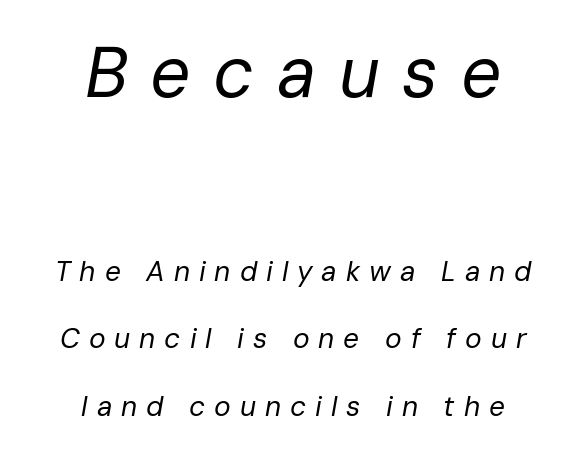
{"italic": "yes", "lean": "right", "slant_degrees": 10, "bold": "no", "weight": "regular", "width": "normal", "stroke_contrast": "low", "x_height": "medium", "monospaced": "no", "underline": "no", "align": "center", "line_spacing": "loose", "line_spacing_ratio": 2.4, "letter_spacing": "wide", "letter_spacing_em": 0.32, "larger_block": "first", "size_ratio": 2.54, "glyph_px": 71}
